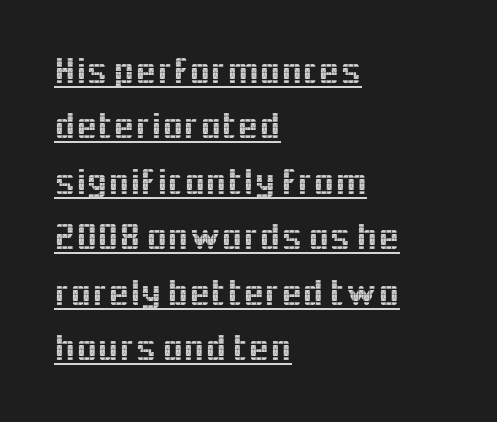
Q: Is the text italic (slanted)? A: No, it is upright.
Q: Is the typeface a serif or a sans-serif typeface? A: Sans-serif.
Q: Is the text underlined? A: Yes.
Q: How is the paragraph aligned? A: Left-aligned.
Q: Is the spacing between letters normal or unusually wide? A: Normal.
Q: Is the spacing between lines tight, normal or loose? A: Normal.
Q: Width (condensed, normal, or wide)? A: Normal.
Q: x-height? A: Medium.
Q: Monospaced? A: No.
